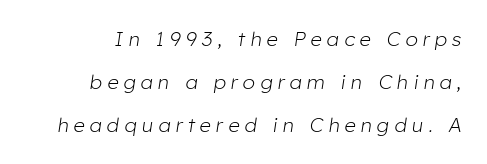
Anything drawn beneath the words? Only blank space. The gaps between neighbouring characters are conspicuously large. How would I describe the line gaps? Wide and relaxed. This sample uses an oblique cut, with every glyph tilted off the vertical. The face looks like a standard text weight, possibly lighter.
